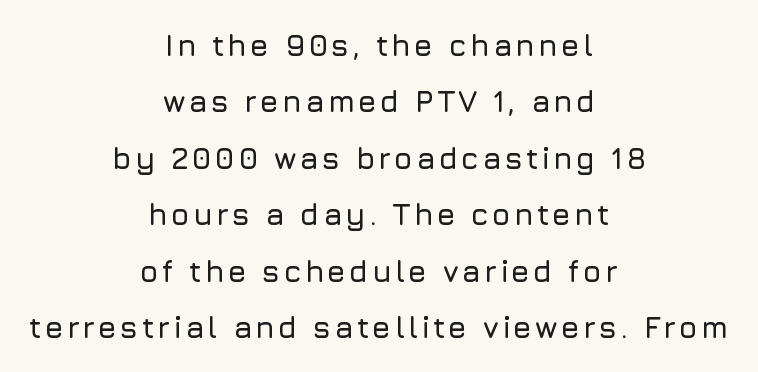
Unlike a traditional serif, this face leaves its strokes unadorned. Every stem runs plumb, perpendicular to the baseline. Anything drawn beneath the words? Only blank space. In CSS terms this would be text-align: center. You could not count columns in this text — the font is proportionally spaced.
